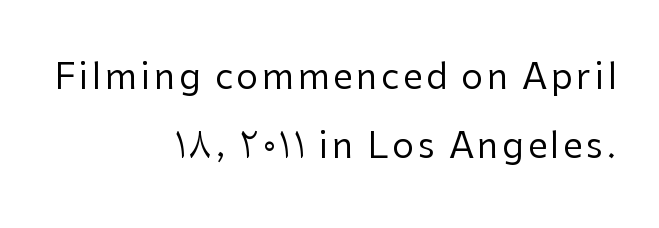
Q: Is the text bold? A: No.
Q: Is the text italic (slanted)? A: No, it is upright.
Q: Is the typeface a serif or a sans-serif typeface? A: Sans-serif.
Q: Is the text underlined? A: No.
Q: How is the paragraph aligned? A: Right-aligned.
Q: Is the spacing between lines tight, normal or loose? A: Loose.
Q: Width (condensed, normal, or wide)? A: Normal.
Q: Stroke contrast? A: Low.
Q: x-height? A: Medium.
Q: Monospaced? A: No.
